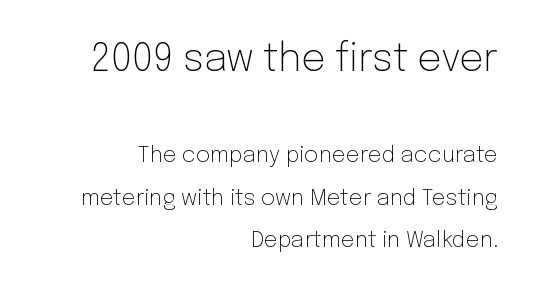
Each letter's strokes conclude bluntly, with no projecting serifs. Vertically, the passage feels expansive, rows floating well apart. One-word summary of the alignment: right. The gaps between neighbouring characters are ordinary and unremarkable. Look at the glyph heights: the upper group is clearly the bigger setting.
